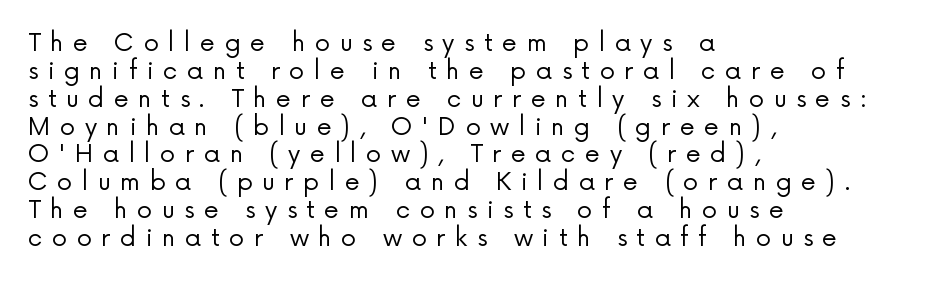
The passage shown is not bold in any degree. The letterforms stand isolated, each surrounded by extra space. Left-aligned paragraph, ragged on the right. Is there any slant? The stems are plumb.
